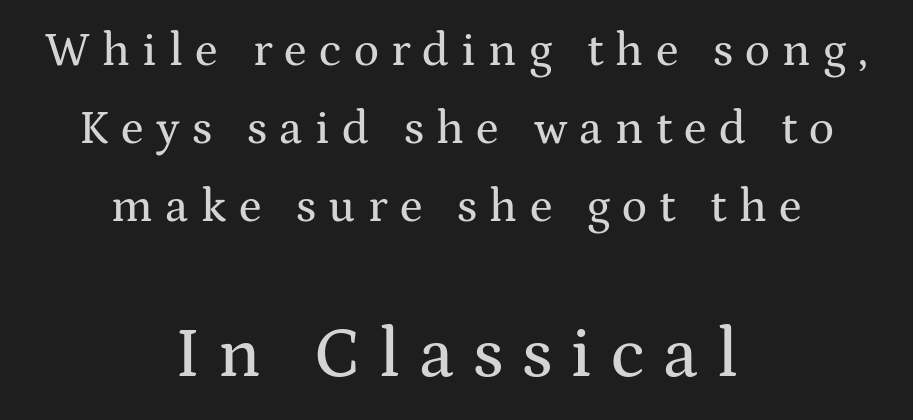
The image shows 71 px wide serif type, upright; set centered, normal line spacing (1.66x), unusually wide letter spacing (+0.26 em), not underlined; the second (bottom) block is 1.51x larger; medium stroke contrast and a medium x-height.
